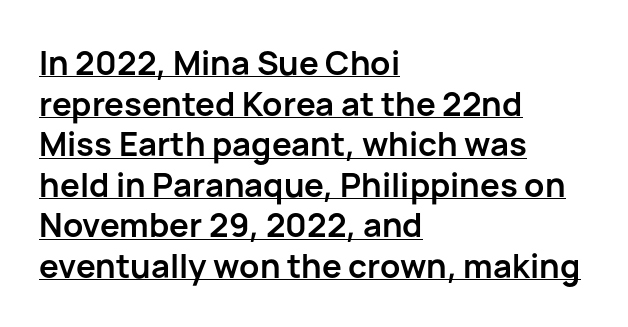
{"serif": "no", "italic": "no", "bold": "yes", "weight": "semibold", "width": "normal", "stroke_contrast": "low", "x_height": "medium", "monospaced": "no", "underline": "yes", "align": "left", "line_spacing_ratio": 1.23, "letter_spacing": "normal", "letter_spacing_em": 0.0, "glyph_px": 33}
